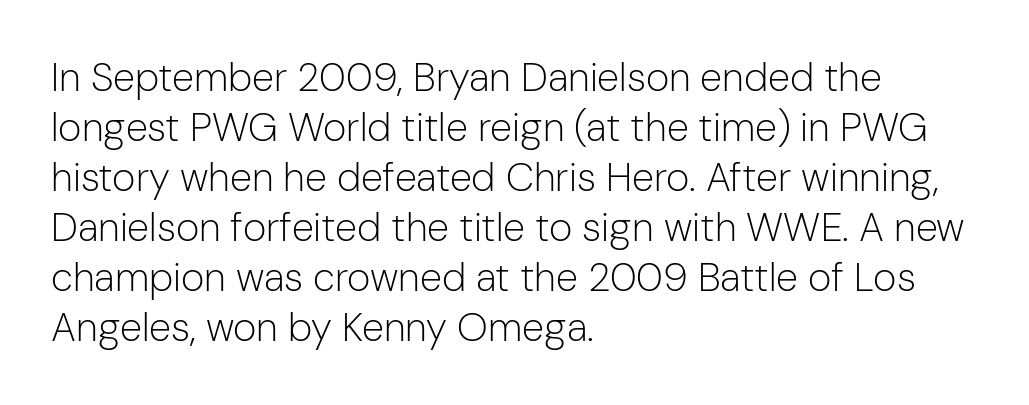
The image shows 40 px light sans-serif type, upright; set left-aligned, normal line spacing (1.25x), normal letter spacing, not underlined; low stroke contrast and a medium x-height.
